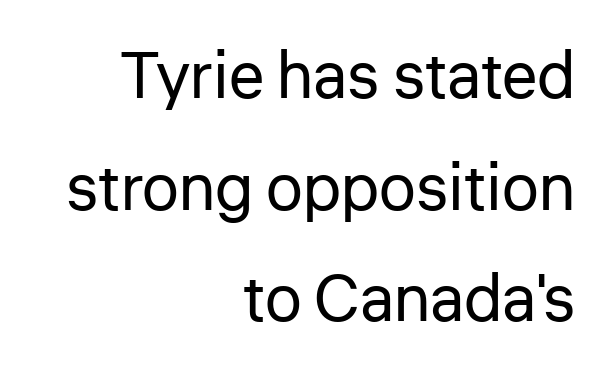
The image shows 66 px regular-weight sans-serif type, upright; set right-aligned, normal line spacing (1.69x), normal letter spacing, not underlined; low stroke contrast and a medium x-height.
